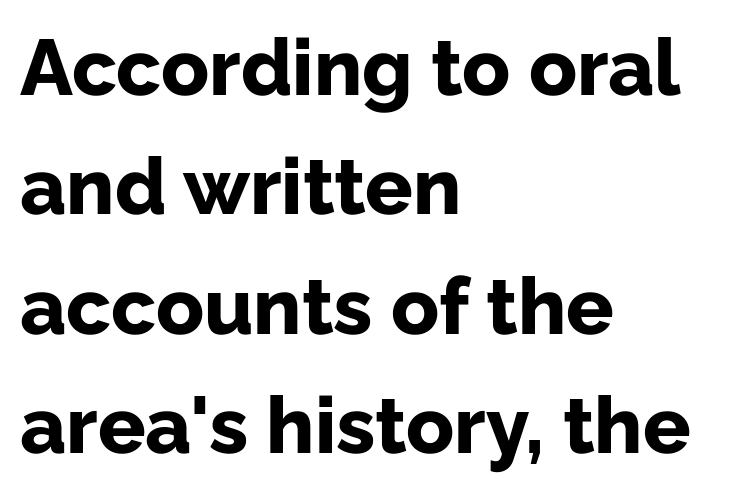
{"serif": "no", "italic": "no", "bold": "yes", "weight": "bold", "width": "normal", "stroke_contrast": "low", "x_height": "medium", "monospaced": "no", "underline": "no", "align": "left", "line_spacing": "normal", "line_spacing_ratio": 1.51, "letter_spacing": "normal", "letter_spacing_em": 0.0, "glyph_px": 79}
